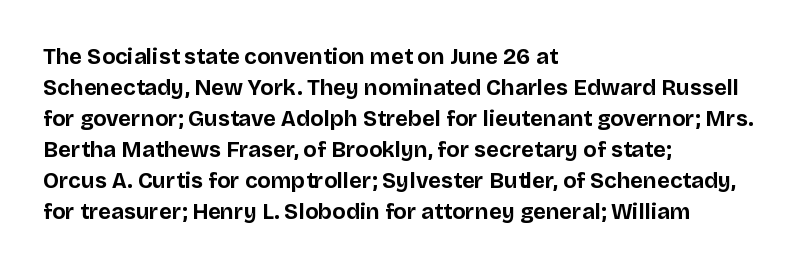
{"italic": "no", "bold": "yes", "underline": "no", "align": "left", "line_spacing": "normal", "line_spacing_ratio": 1.41, "letter_spacing": "normal", "letter_spacing_em": 0.0, "glyph_px": 22}
